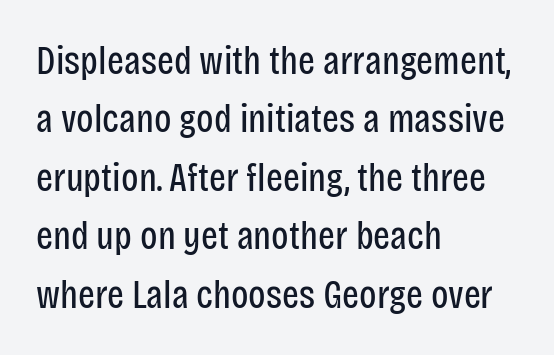
Q: Is the text bold? A: No.
Q: Is the text italic (slanted)? A: No, it is upright.
Q: Is the typeface a serif or a sans-serif typeface? A: Sans-serif.
Q: Is the text underlined? A: No.
Q: How is the paragraph aligned? A: Left-aligned.
Q: Is the spacing between letters normal or unusually wide? A: Normal.
Q: Is the spacing between lines tight, normal or loose? A: Normal.
Q: Width (condensed, normal, or wide)? A: Condensed.
Q: Stroke contrast? A: Low.
Q: x-height? A: Large.
Q: Monospaced? A: No.
